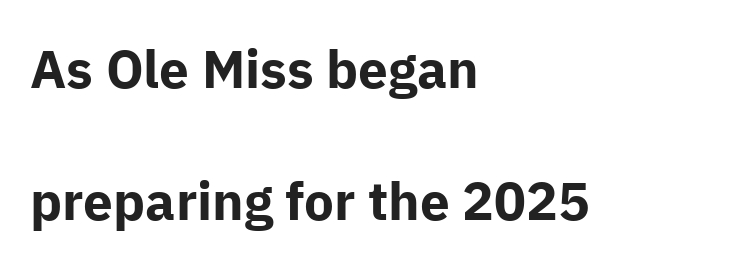
Q: Is the text bold? A: Yes.
Q: Is the text italic (slanted)? A: No, it is upright.
Q: Is the typeface a serif or a sans-serif typeface? A: Sans-serif.
Q: Is the text underlined? A: No.
Q: How is the paragraph aligned? A: Left-aligned.
Q: Is the spacing between letters normal or unusually wide? A: Normal.
Q: Is the spacing between lines tight, normal or loose? A: Loose.
Q: Width (condensed, normal, or wide)? A: Normal.
Q: Stroke contrast? A: Low.
Q: x-height? A: Medium.
Q: Monospaced? A: No.
